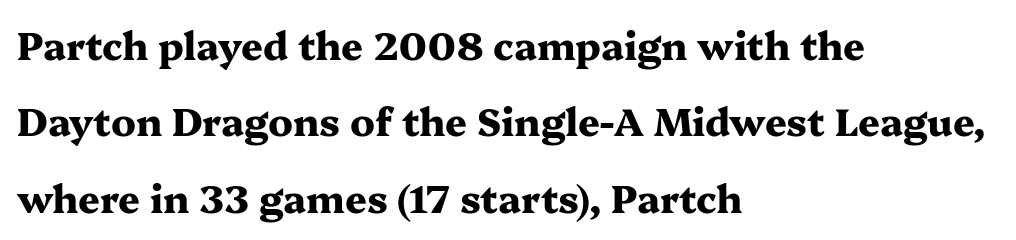
In terms of weight, the rendering is a true, heavy bold. Every character sits straight up, as roman type does. Summary of vertical rhythm: relaxed, with wide interline spacing. Think of a printed novel: that variable character pitch is what you see here. Standard letterfit; no display-style spreading of the glyphs.
